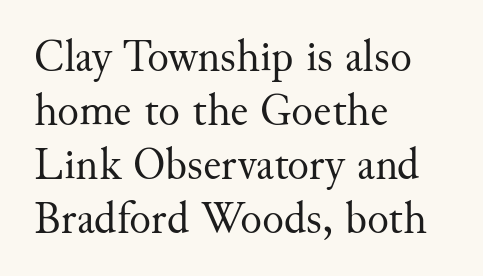
Q: Is the text bold? A: No.
Q: Is the text italic (slanted)? A: No, it is upright.
Q: Is the typeface a serif or a sans-serif typeface? A: Serif.
Q: Is the text underlined? A: No.
Q: How is the paragraph aligned? A: Left-aligned.
Q: Is the spacing between letters normal or unusually wide? A: Normal.
Q: Width (condensed, normal, or wide)? A: Normal.
Q: Stroke contrast? A: Medium.
Q: x-height? A: Small.
Q: Monospaced? A: No.
